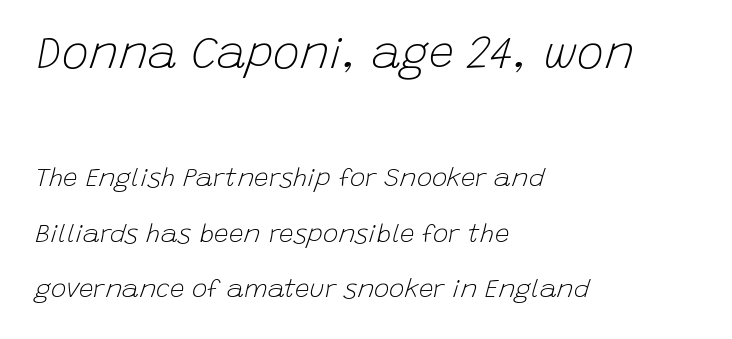
{"italic": "yes", "lean": "right", "slant_degrees": 15, "bold": "no", "weight": "light", "width": "normal", "stroke_contrast": "low", "x_height": "large", "monospaced": "no", "underline": "no", "align": "left", "line_spacing": "loose", "line_spacing_ratio": 2.12, "letter_spacing": "normal", "letter_spacing_em": 0.0, "larger_block": "first", "size_ratio": 1.73, "glyph_px": 45}
